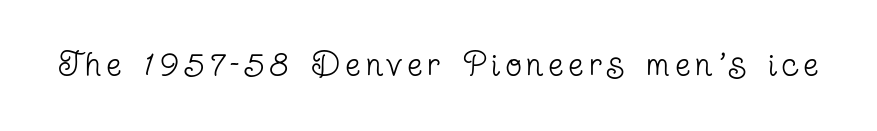
Q: Is the text bold? A: No.
Q: Is the text italic (slanted)? A: No, it is upright.
Q: Is the typeface a serif or a sans-serif typeface? A: Serif.
Q: Is the text underlined? A: No.
Q: Width (condensed, normal, or wide)? A: Condensed.
Q: Stroke contrast? A: Low.
Q: x-height? A: Medium.
Q: Monospaced? A: No.
